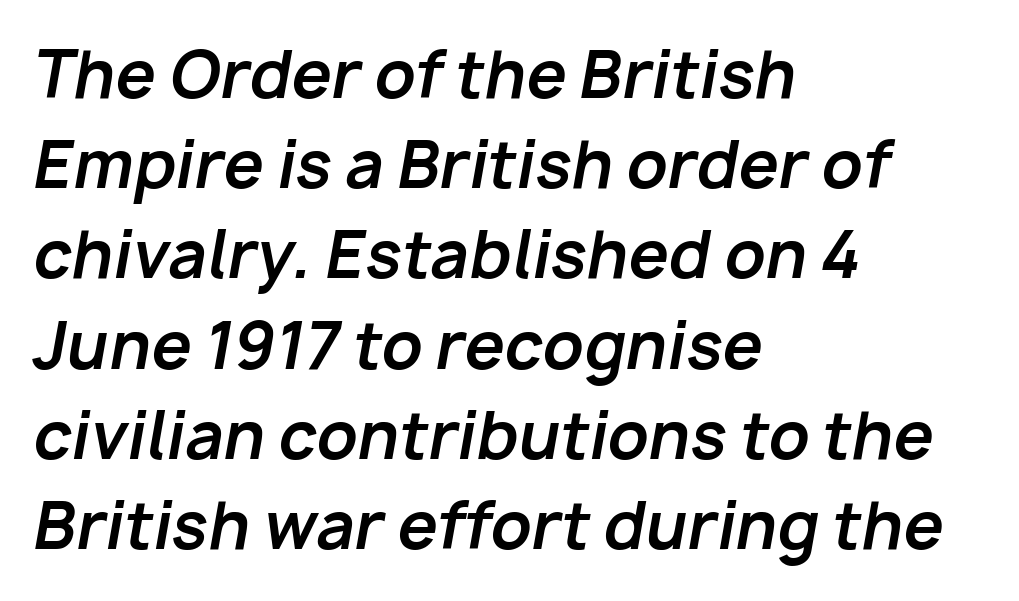
The image shows 64 px bold type, italic (leaning right); set left-aligned, normal line spacing (1.41x), normal letter spacing, not underlined; low stroke contrast and a medium x-height.
